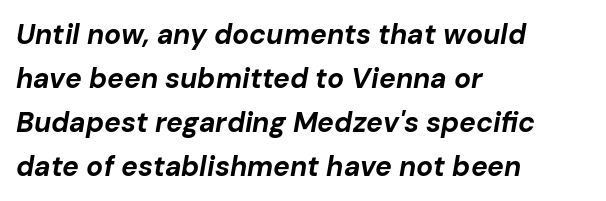
Type without underlining. The text carries the slant typical of an italic or oblique font. The rendering uses natural spacing where letterforms have individual widths. Left-aligned paragraph, ragged on the right. The letters sit at their default tracking, neither squeezed nor spread.
